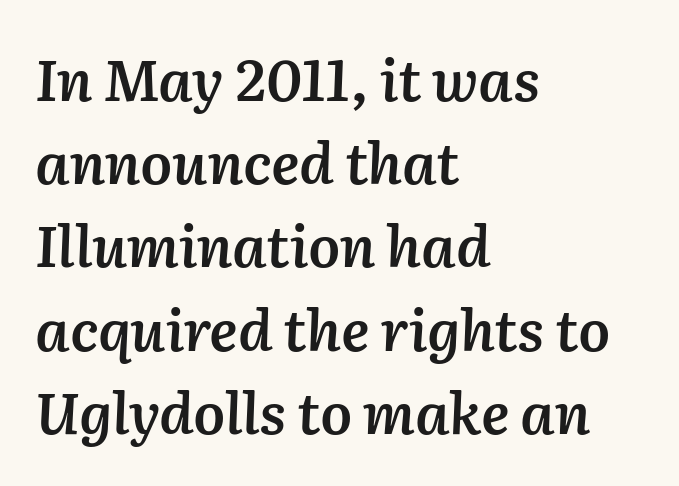
This sample has the flowing, uneven cadence of proportional lettering. What's the leading like? Ordinary, nothing unusual. Descenders are the only things crossing below the line. Short and long lines alike share a common starting point at left.
